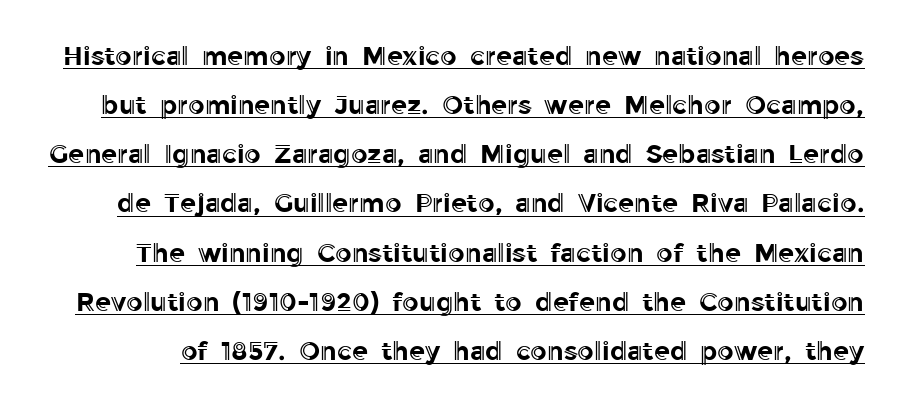
The image shows 26 px text type, upright; set line spacing 1.89x, normal letter spacing, underlined.
